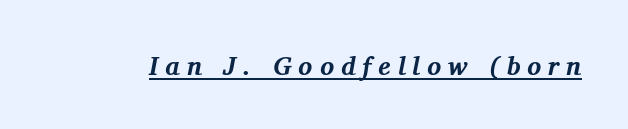
This is oblique type, the kind used for emphasis or titles. Has an underline been added? It has. Typographic density is high because the face is bold. Look at the tracking — it's clearly loosened, letters drifting apart.
